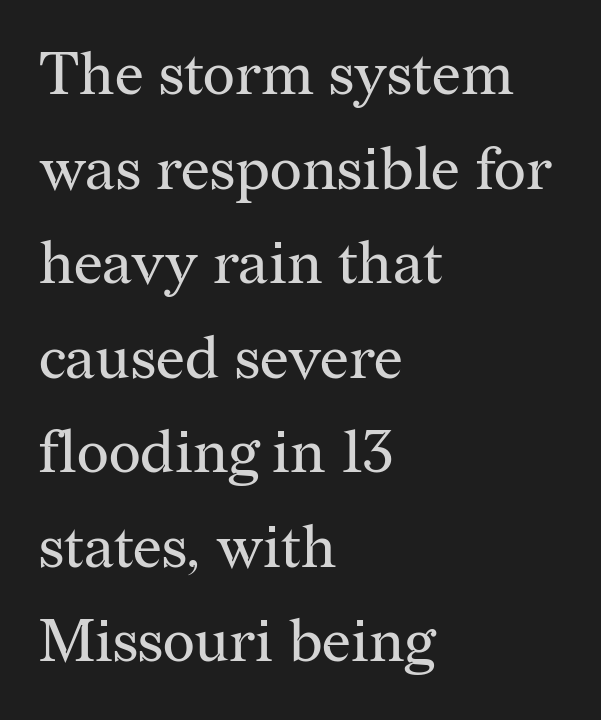
The image shows 61 px regular-weight serif type, upright; set left-aligned, normal line spacing (1.55x), normal letter spacing, not underlined; medium stroke contrast and a medium x-height.
